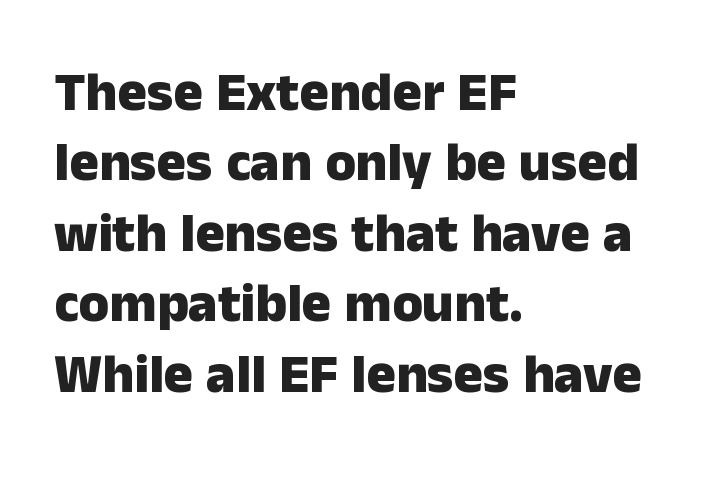
The image shows 55 px heavy sans-serif type, upright; set left-aligned, normal line spacing (1.28x), normal letter spacing, not underlined; low stroke contrast and a medium x-height.
